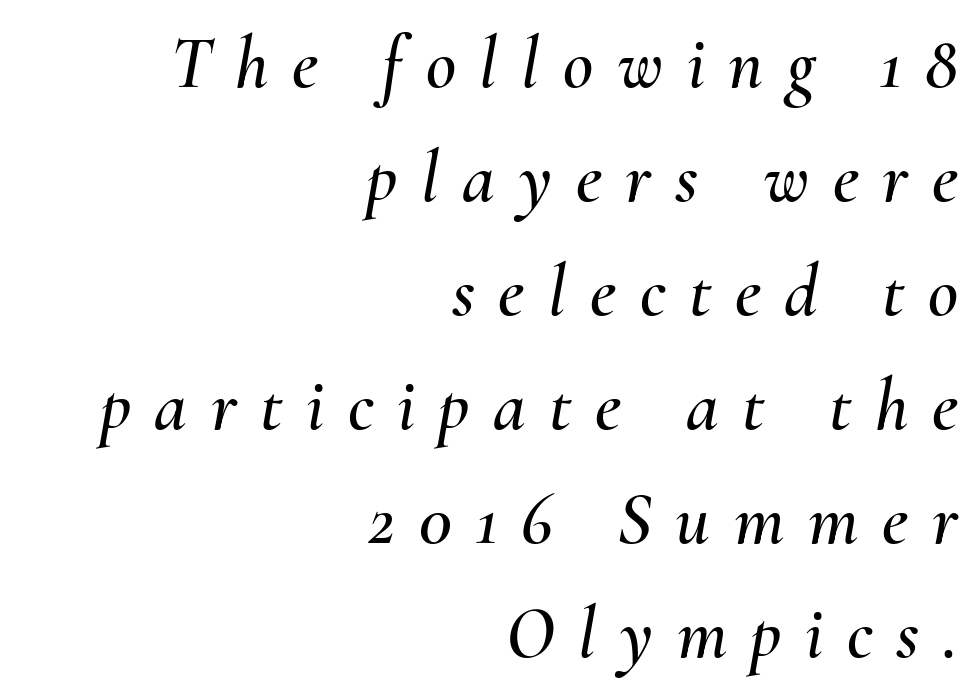
The image shows 74 px text type, italic (leaning right); set right-aligned, normal line spacing (1.54x), unusually wide letter spacing (+0.32 em), not underlined; medium stroke contrast and a small x-height.
